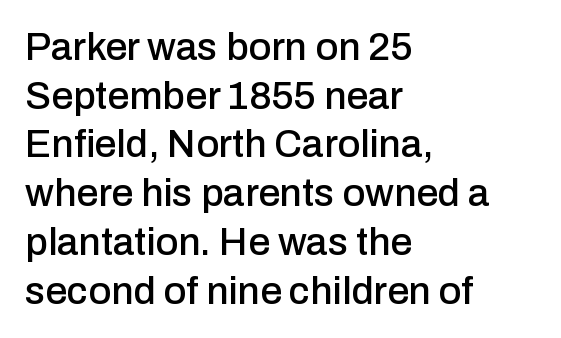
{"serif": "no", "italic": "no", "width": "normal", "stroke_contrast": "low", "x_height": "medium", "monospaced": "no", "underline": "no", "align": "left", "line_spacing": "normal", "line_spacing_ratio": 1.25, "letter_spacing": "normal", "letter_spacing_em": 0.0, "glyph_px": 39}
